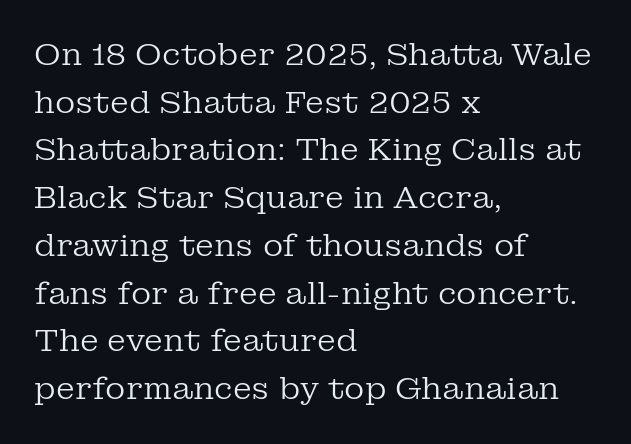
The image shows 31 px regular-weight serif type, upright; set left-aligned, normal line spacing (1.54x), normal letter spacing, not underlined; low stroke contrast and a medium x-height.
